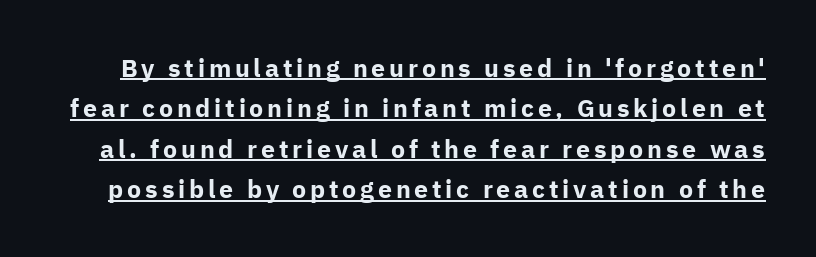
{"italic": "no", "bold": "yes", "underline": "yes", "line_spacing": "normal", "line_spacing_ratio": 1.62, "glyph_px": 25}
